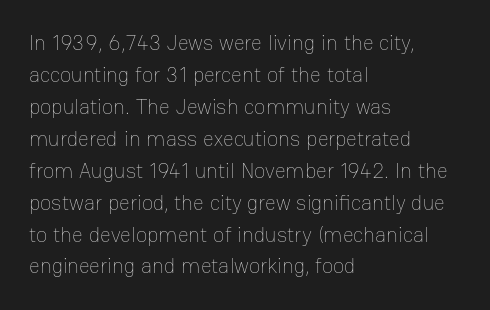
{"italic": "no", "bold": "no", "underline": "no", "align": "left", "line_spacing": "normal", "line_spacing_ratio": 1.52, "letter_spacing": "normal", "letter_spacing_em": 0.0, "glyph_px": 21}
